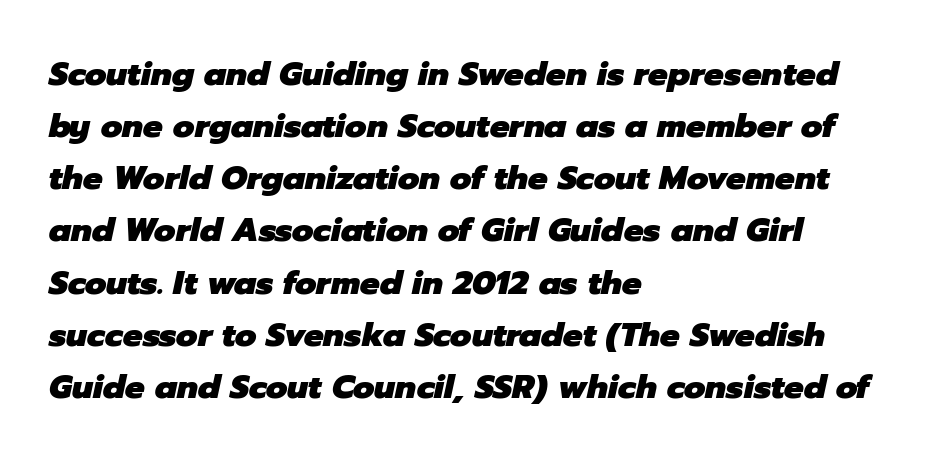
The image shows 33 px heavy type, italic (leaning right); set left-aligned, normal line spacing (1.58x), normal letter spacing, not underlined; low stroke contrast and a medium x-height.
